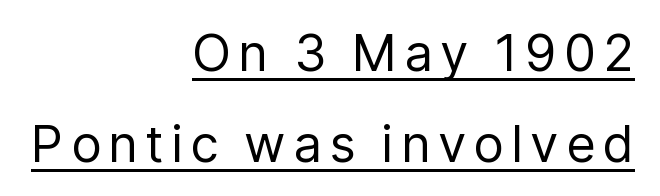
{"serif": "no", "italic": "no", "bold": "no", "weight": "regular", "width": "normal", "stroke_contrast": "low", "x_height": "medium", "monospaced": "no", "underline": "yes", "align": "right", "line_spacing_ratio": 1.79, "glyph_px": 51}
